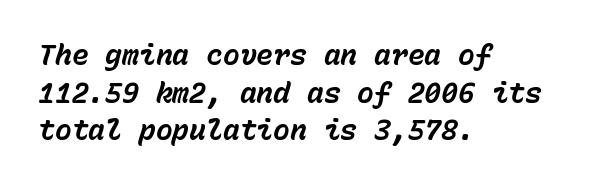
The image shows 28 px bold type, italic (leaning right), monospaced; set left-aligned, normal line spacing (1.34x), normal letter spacing, not underlined; low stroke contrast and a medium x-height.
